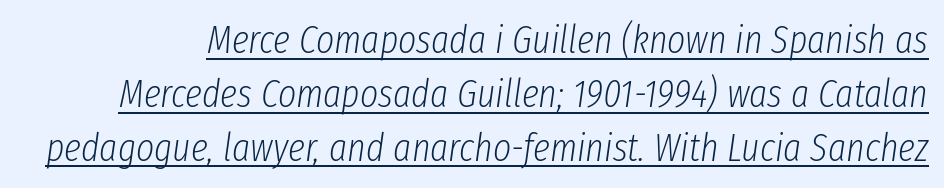
The image shows 39 px light, condensed type, italic (leaning right); set normal line spacing (1.38x), normal letter spacing, underlined; low stroke contrast and a medium x-height.
